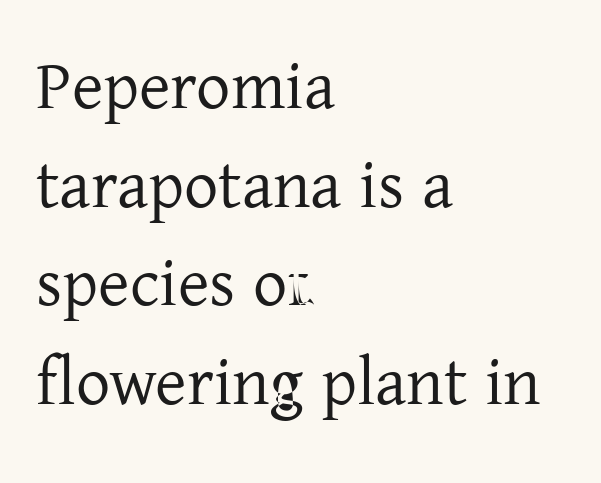
The image shows 68 px regular-weight serif type, upright; set left-aligned, normal line spacing (1.45x), normal letter spacing, not underlined; low stroke contrast and a medium x-height.
